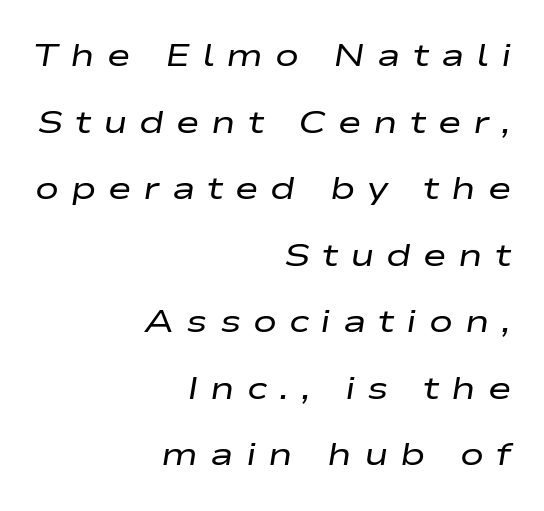
This sample has the flowing, uneven cadence of proportional lettering. The leading is generous, giving the passage an open texture. Observe the lean: these are italic letterforms. This rendering uses right alignment, leaving the left contour irregular. Display-style spreading of the glyphs; the letterfit is very open.
